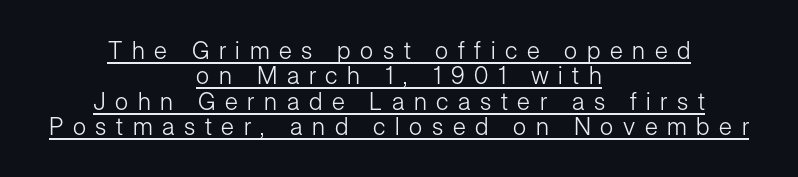
The image shows 24 px text type, upright; set centered, tight line spacing (1.06x), unusually wide letter spacing (+0.4 em), underlined.
